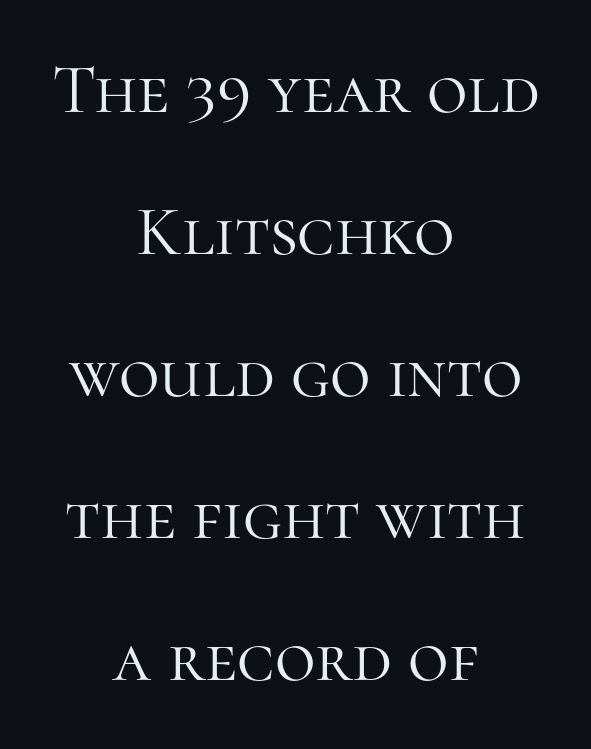
Q: Is the text bold? A: No.
Q: Is the text italic (slanted)? A: No, it is upright.
Q: Is the typeface a serif or a sans-serif typeface? A: Serif.
Q: Is the text underlined? A: No.
Q: How is the paragraph aligned? A: Centered.
Q: Is the spacing between letters normal or unusually wide? A: Normal.
Q: Is the spacing between lines tight, normal or loose? A: Loose.
Q: Width (condensed, normal, or wide)? A: Normal.
Q: Stroke contrast? A: High.
Q: x-height? A: Medium.
Q: Monospaced? A: No.
